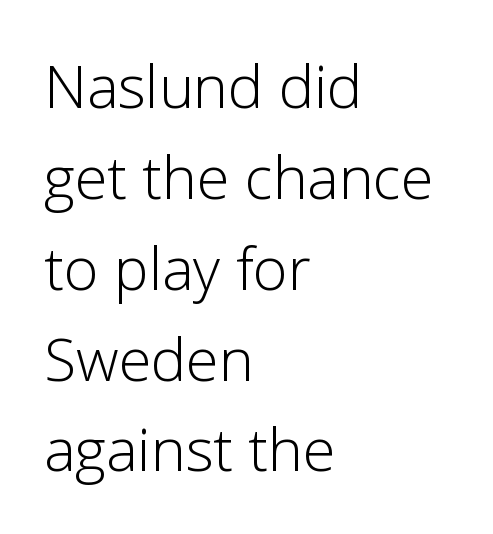
The vertical gap from one line to the next is medium. Proportional: the letters do not fall into vertical columns. Quick note: not italic, upright. The font sits on the lighter half of the weight spectrum, regular included. The compositor pushed each line to the left boundary.
